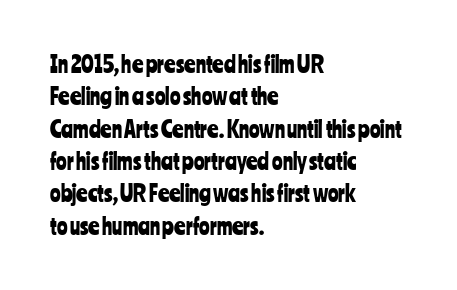
Bare-footed words on every line. The space between consecutive lines is moderate. Caption: standard tracking, unaltered. The lettering holds an erect, upright posture throughout. The text block is weighted toward the left margin, trailing off unevenly rightward.
